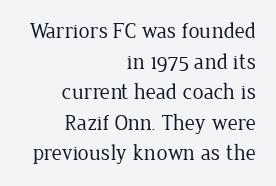
Q: Is the text bold? A: No.
Q: Is the text italic (slanted)? A: No, it is upright.
Q: Is the text underlined? A: No.
Q: How is the paragraph aligned? A: Right-aligned.
Q: Is the spacing between letters normal or unusually wide? A: Normal.
Q: Is the spacing between lines tight, normal or loose? A: Normal.
